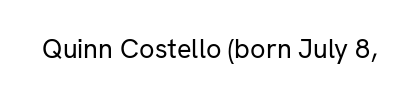
The image shows 27 px text type, upright; set normal letter spacing, not underlined.
